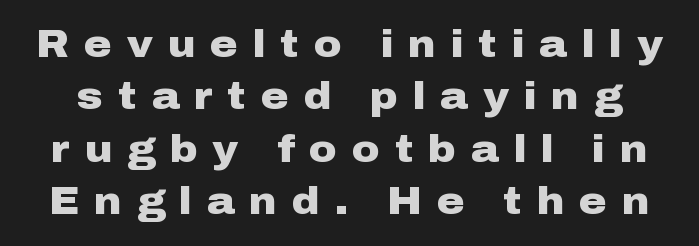
Q: Is the text bold? A: Yes.
Q: Is the text italic (slanted)? A: No, it is upright.
Q: Is the typeface a serif or a sans-serif typeface? A: Sans-serif.
Q: Is the text underlined? A: No.
Q: Is the spacing between letters normal or unusually wide? A: Unusually wide.
Q: Is the spacing between lines tight, normal or loose? A: Normal.
Q: Width (condensed, normal, or wide)? A: Wide.
Q: Stroke contrast? A: Low.
Q: x-height? A: Medium.
Q: Monospaced? A: No.
